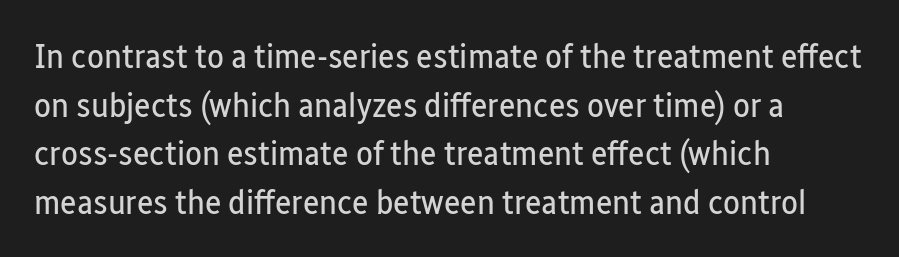
Q: Is the text bold? A: No.
Q: Is the text italic (slanted)? A: No, it is upright.
Q: Is the typeface a serif or a sans-serif typeface? A: Sans-serif.
Q: Is the text underlined? A: No.
Q: How is the paragraph aligned? A: Left-aligned.
Q: Is the spacing between letters normal or unusually wide? A: Normal.
Q: Is the spacing between lines tight, normal or loose? A: Normal.
Q: Width (condensed, normal, or wide)? A: Condensed.
Q: Stroke contrast? A: Low.
Q: x-height? A: Medium.
Q: Monospaced? A: No.
